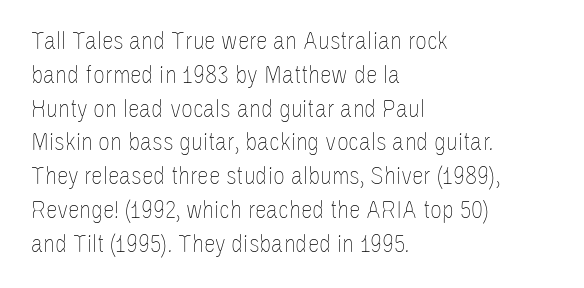
The image shows 26 px text type, upright; set left-aligned, normal line spacing (1.3x), normal letter spacing, not underlined.
